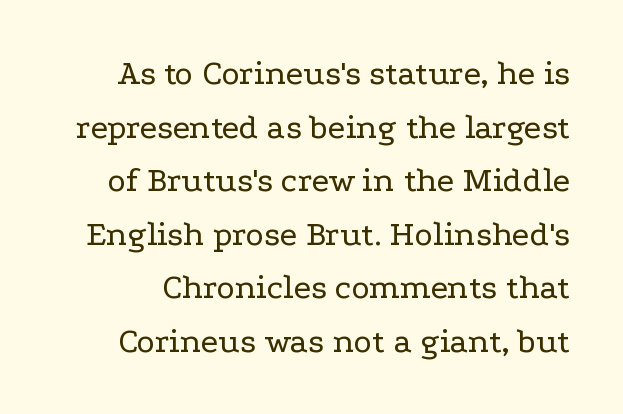
{"serif": "yes", "italic": "no", "bold": "no", "weight": "regular", "width": "wide", "stroke_contrast": "low", "x_height": "medium", "monospaced": "no", "underline": "no", "line_spacing": "normal", "line_spacing_ratio": 1.53, "letter_spacing": "normal", "letter_spacing_em": 0.0, "glyph_px": 35}
